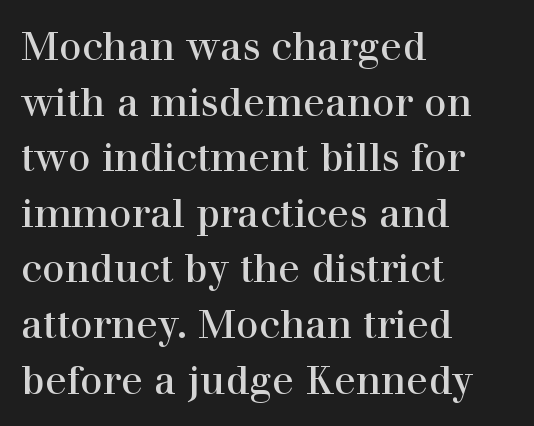
Characters follow at the spacing the type designer built in. The lines sit at an ordinary, default distance from one another. This is not heavy type; no bold has been used. This sample is left-justified, so line endings fall wherever the words run out. Unlike a clean sans, this face finishes its strokes with serifs. Unmarked baselines from the first word to the last.
